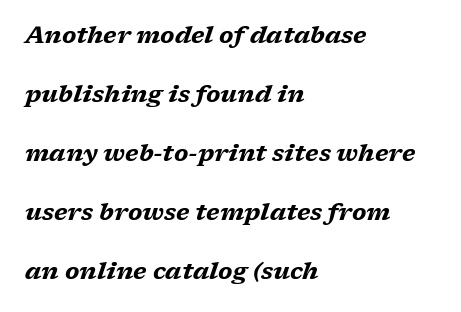
Anything drawn beneath the words? Only blank space. The lines are spread far apart with generous leading. Notice how thick the strokes are: this is what a full bold looks like. Every character sits at an angle, as italics do. The passage shown has conventional tracking throughout.
